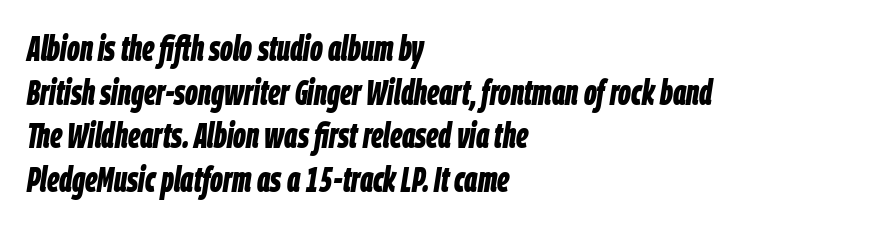
Q: Is the text bold? A: Yes.
Q: Is the text italic (slanted)? A: Yes, it leans right by about 9 degrees.
Q: Is the text underlined? A: No.
Q: How is the paragraph aligned? A: Left-aligned.
Q: Is the spacing between letters normal or unusually wide? A: Normal.
Q: Is the spacing between lines tight, normal or loose? A: Normal.
Q: Width (condensed, normal, or wide)? A: Condensed.
Q: Stroke contrast? A: Low.
Q: x-height? A: Large.
Q: Monospaced? A: No.
